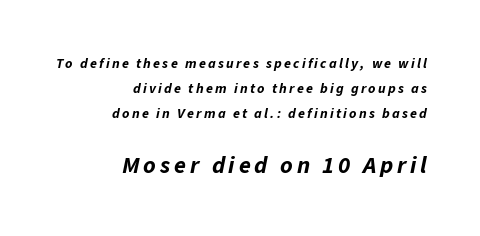
The image shows 24 px bold type, italic (leaning right); set right-aligned, line spacing 1.8x, not underlined; the second (bottom) block is 1.71x larger.
